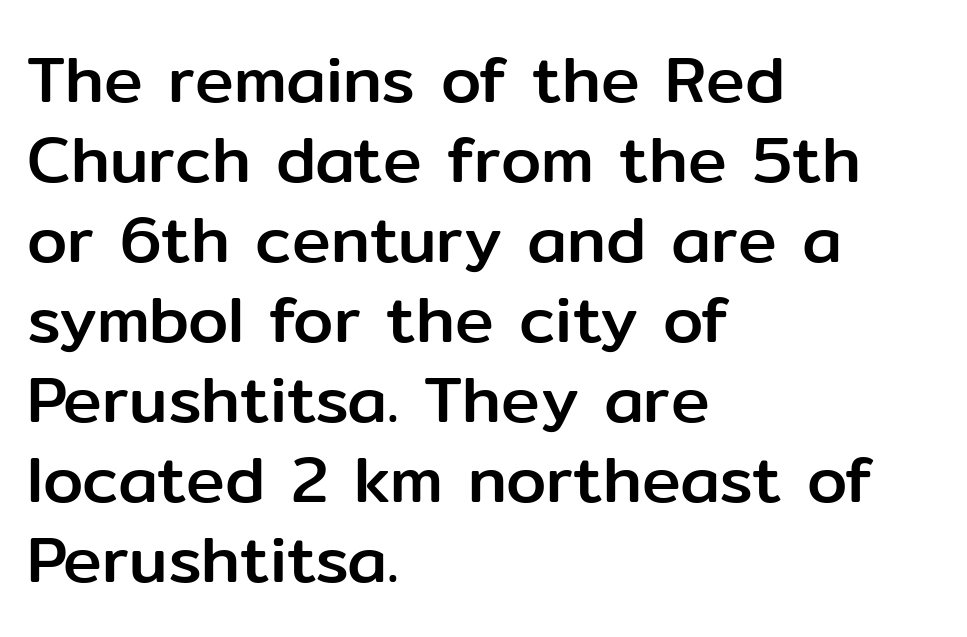
Look at the bottom of the vertical strokes: they stop flat, with no serifs. What stands out about the letter spacing? Nothing — it is the standard amount. Proportional: the letters do not fall into vertical columns. Posture: vertical. The area under the type is left untouched. This rendering uses left alignment, leaving the right contour irregular.
